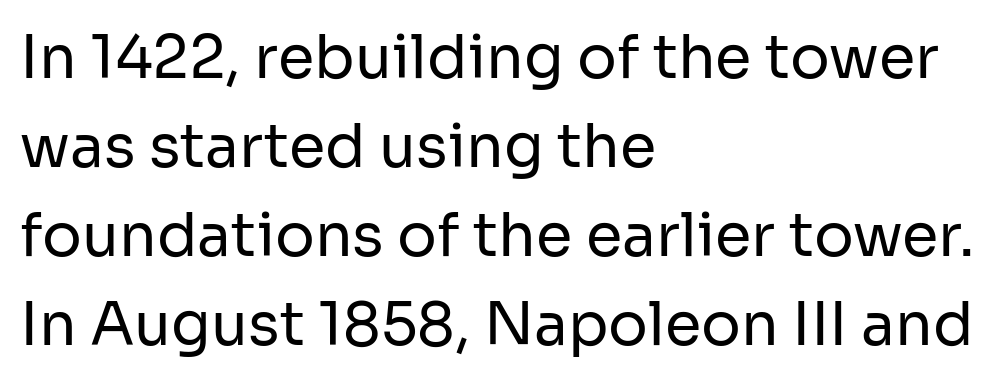
The image shows 59 px regular-weight sans-serif type, upright; set left-aligned, normal line spacing (1.51x), normal letter spacing, not underlined; low stroke contrast and a medium x-height.
